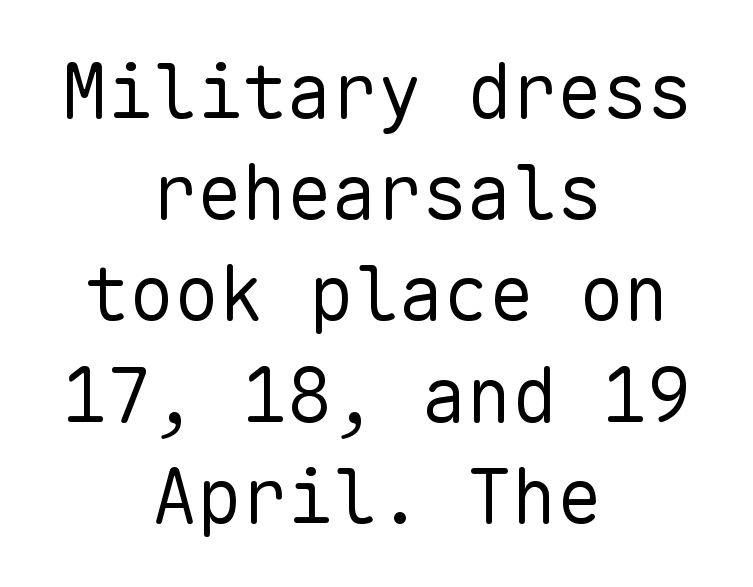
The rendering uses typewriter-style spacing with identical character cells. The lines are quadded center. This is not heavy type; no bold has been used. Typographically, this falls in the sans-serif category.
